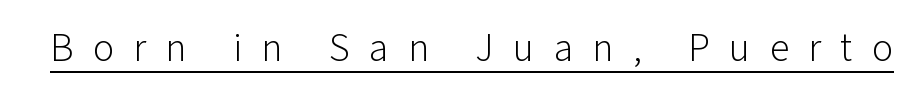
A baseline rule has been typeset under these characters. To sum up the face: it is a sans, with no serifs. Do the characters align in a grid? No, the font is proportional. The letters stand upright; this is a roman face.
